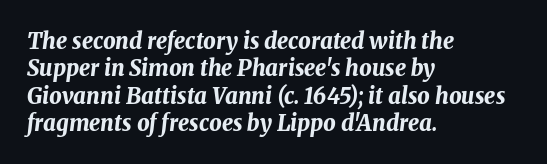
The image shows 22 px bold type, italic (leaning right); set left-aligned, line spacing 1.24x, normal letter spacing, not underlined.
